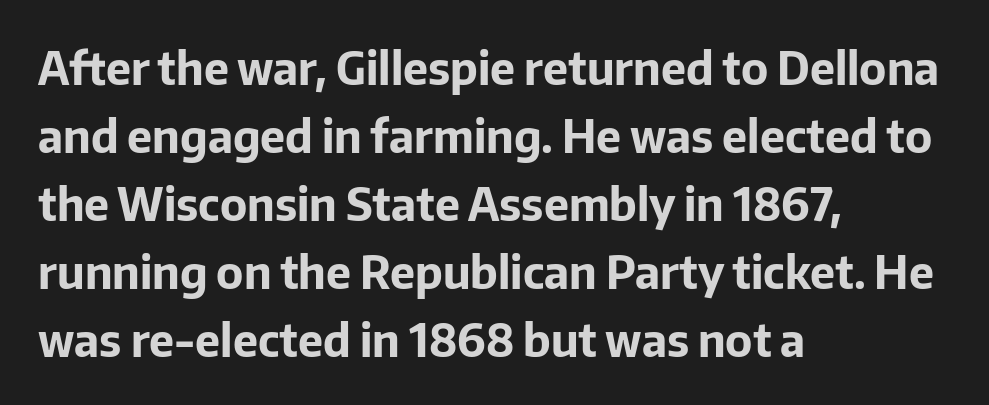
The letters are bold, with thick, heavy strokes. The glyphs are unaccompanied by any horizontal stroke below them. Character widths vary here, with narrow letters taking less room than wide ones. Every stem runs plumb, perpendicular to the baseline.
